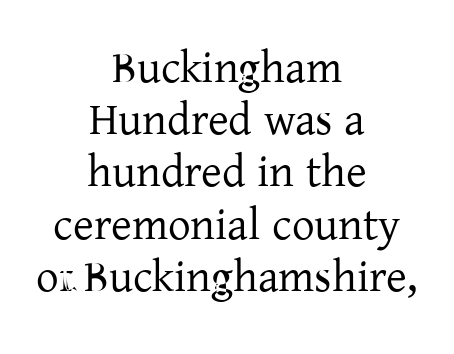
The rendering positions every line midway between the sides. Characters remain perfectly vertical along every line. Little horizontal feet cap the strokes, marking this as serif type. The letterforms sit shoulder to shoulder at normal distance. Glance below the letters and you will spot only blank space. The letters advance in unequal steps, a hallmark of proportional type.
